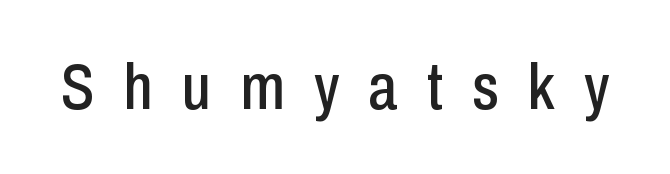
The image shows 65 px condensed sans-serif type, upright; set unusually wide letter spacing (+0.45 em), not underlined; low stroke contrast and a medium x-height.
